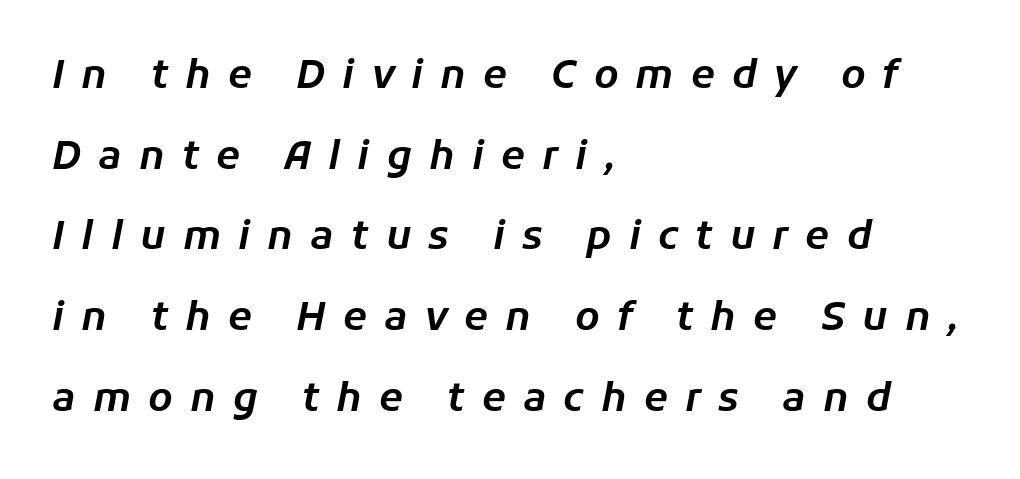
{"italic": "yes", "lean": "right", "slant_degrees": 11, "width": "normal", "stroke_contrast": "low", "x_height": "medium", "monospaced": "no", "underline": "no", "align": "left", "line_spacing": "loose", "line_spacing_ratio": 2.07, "letter_spacing": "wide", "letter_spacing_em": 0.44, "glyph_px": 39}
